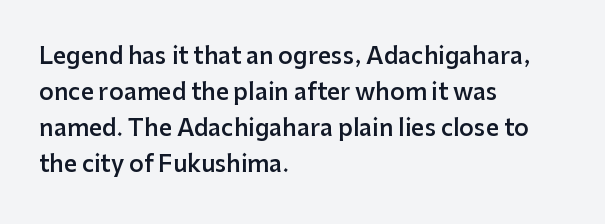
{"italic": "no", "bold": "semi", "underline": "no", "align": "left", "line_spacing": "normal", "line_spacing_ratio": 1.57, "letter_spacing": "normal", "letter_spacing_em": 0.0, "glyph_px": 23}
